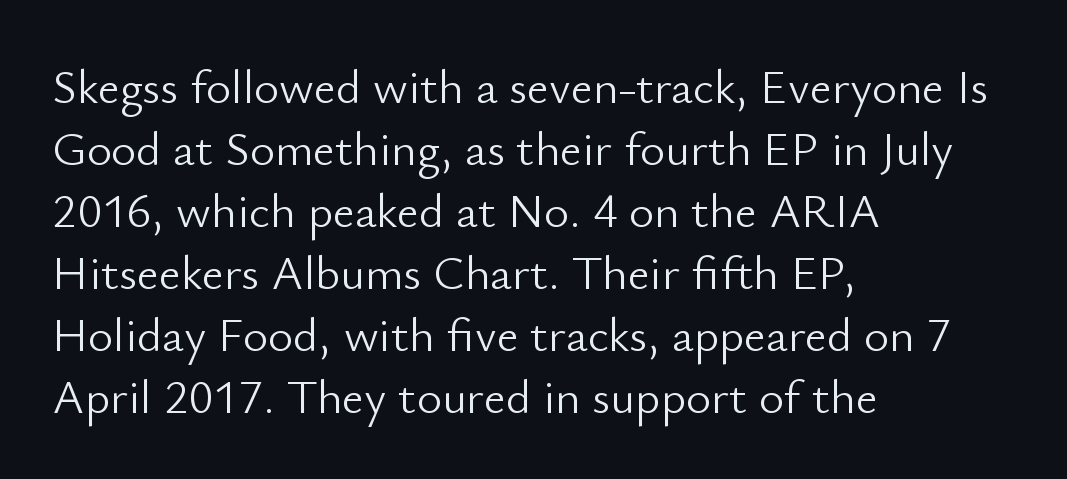
{"serif": "no", "italic": "no", "bold": "no", "weight": "light", "width": "normal", "stroke_contrast": "low", "x_height": "small", "monospaced": "no", "underline": "no", "align": "left", "line_spacing": "normal", "line_spacing_ratio": 1.29, "letter_spacing": "normal", "letter_spacing_em": 0.0, "glyph_px": 48}
